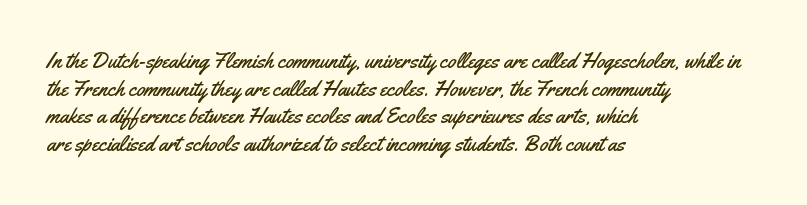
Q: Is the text italic (slanted)? A: Yes.
Q: Is the text underlined? A: No.
Q: How is the paragraph aligned? A: Left-aligned.
Q: Is the spacing between letters normal or unusually wide? A: Normal.
Q: Is the spacing between lines tight, normal or loose? A: Normal.
